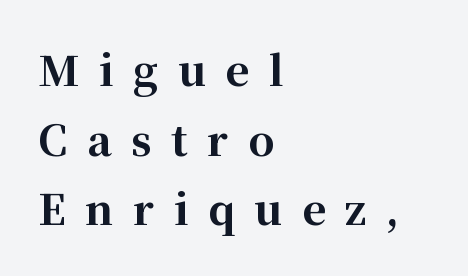
The image shows 41 px bold serif type, upright; set left-aligned, normal line spacing (1.7x), unusually wide letter spacing (+0.48 em), not underlined; high stroke contrast and a medium x-height.
